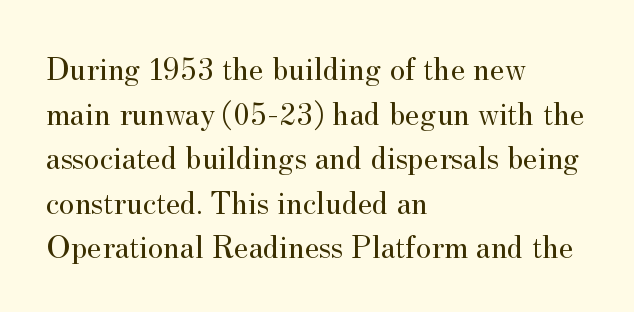
The image shows 33 px regular-weight serif type, upright; set left-aligned, normal line spacing (1.35x), normal letter spacing, not underlined; medium stroke contrast and a small x-height.
